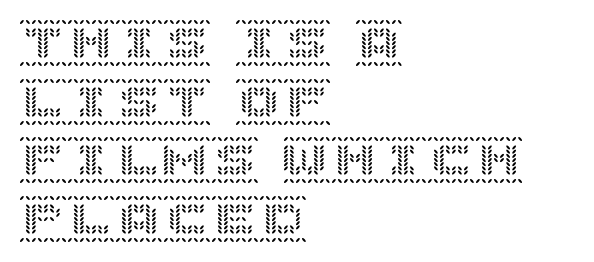
Q: Is the text italic (slanted)? A: No, it is upright.
Q: Is the text underlined? A: No.
Q: How is the paragraph aligned? A: Left-aligned.
Q: Is the spacing between letters normal or unusually wide? A: Normal.
Q: Width (condensed, normal, or wide)? A: Normal.
Q: x-height? A: Large.
